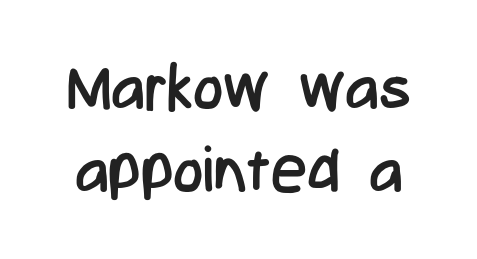
Q: Is the text bold? A: No.
Q: Is the text italic (slanted)? A: No, it is upright.
Q: Is the typeface a serif or a sans-serif typeface? A: Sans-serif.
Q: Is the text underlined? A: No.
Q: Is the spacing between letters normal or unusually wide? A: Normal.
Q: Is the spacing between lines tight, normal or loose? A: Normal.
Q: Width (condensed, normal, or wide)? A: Condensed.
Q: Stroke contrast? A: Low.
Q: x-height? A: Medium.
Q: Monospaced? A: No.
